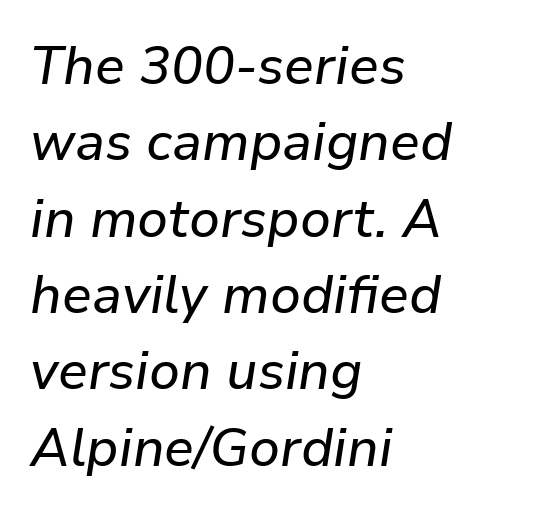
The image shows 53 px text type, italic (leaning right); set left-aligned, normal line spacing (1.44x), normal letter spacing, not underlined; low stroke contrast and a medium x-height.
